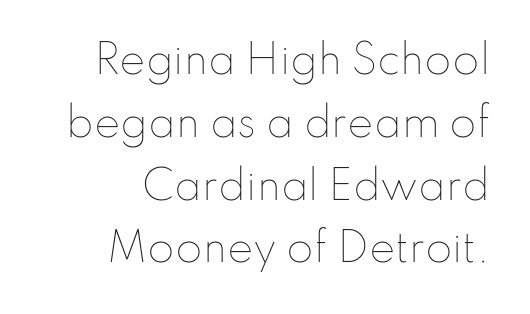
Q: Is the text bold? A: No.
Q: Is the text italic (slanted)? A: No, it is upright.
Q: Is the text underlined? A: No.
Q: Is the spacing between letters normal or unusually wide? A: Normal.
Q: Is the spacing between lines tight, normal or loose? A: Normal.
Q: Width (condensed, normal, or wide)? A: Normal.
Q: Stroke contrast? A: Low.
Q: x-height? A: Small.
Q: Monospaced? A: No.
